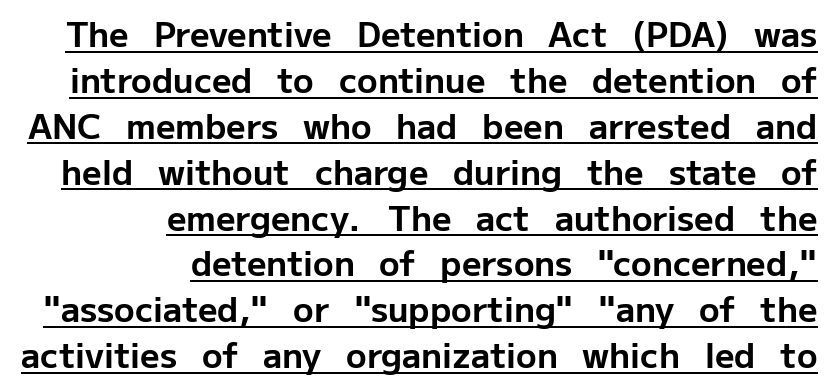
Caption: lettering with a line underneath. In terms of letterform style, serifs are entirely absent. Its strokes are broad and dark, the hallmark of bold type. Glyph-to-glyph distance matches everyday printed text.
